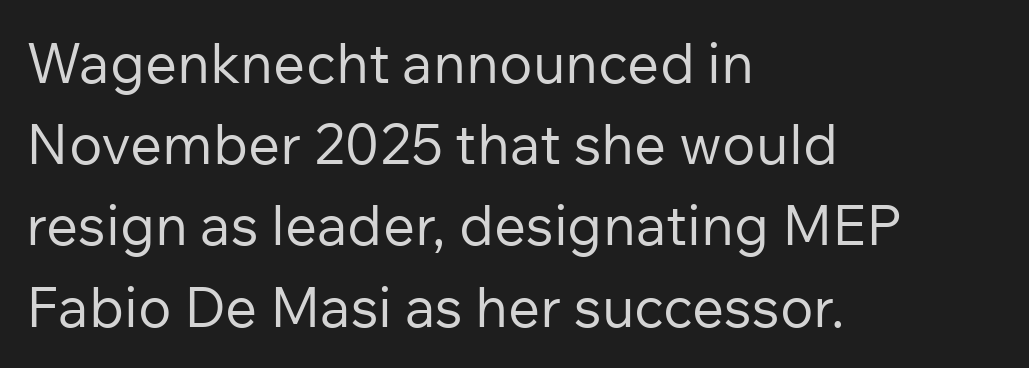
{"serif": "no", "italic": "no", "bold": "no", "weight": "regular", "width": "normal", "stroke_contrast": "low", "x_height": "medium", "monospaced": "no", "underline": "no", "align": "left", "line_spacing": "normal", "line_spacing_ratio": 1.45, "letter_spacing": "normal", "letter_spacing_em": 0.0, "glyph_px": 56}
